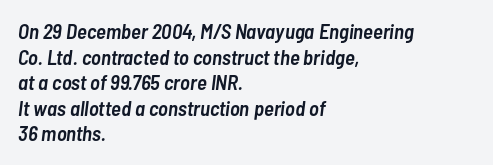
Q: Is the text bold? A: Semi-bold.
Q: Is the text italic (slanted)? A: Yes, it leans right by about 7 degrees.
Q: Is the text underlined? A: No.
Q: How is the paragraph aligned? A: Left-aligned.
Q: Is the spacing between letters normal or unusually wide? A: Normal.
